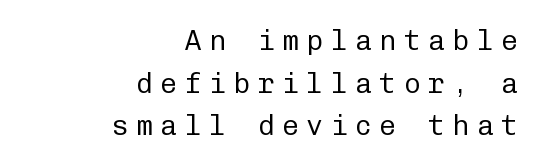
Q: Is the text bold? A: No.
Q: Is the text italic (slanted)? A: No, it is upright.
Q: Is the typeface a serif or a sans-serif typeface? A: Sans-serif.
Q: Is the text underlined? A: No.
Q: How is the paragraph aligned? A: Right-aligned.
Q: Is the spacing between letters normal or unusually wide? A: Unusually wide.
Q: Is the spacing between lines tight, normal or loose? A: Normal.
Q: Width (condensed, normal, or wide)? A: Normal.
Q: Stroke contrast? A: Low.
Q: x-height? A: Medium.
Q: Monospaced? A: Yes.
